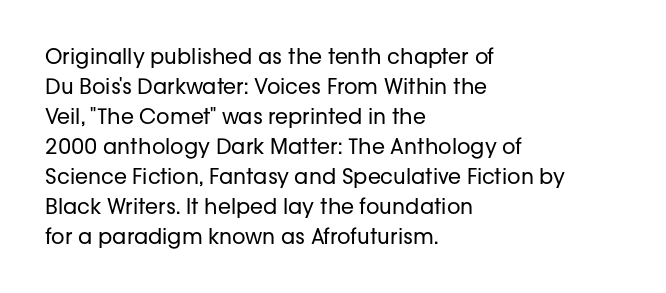
The image shows 21 px text type, upright; set left-aligned, normal line spacing (1.43x), normal letter spacing, not underlined.
